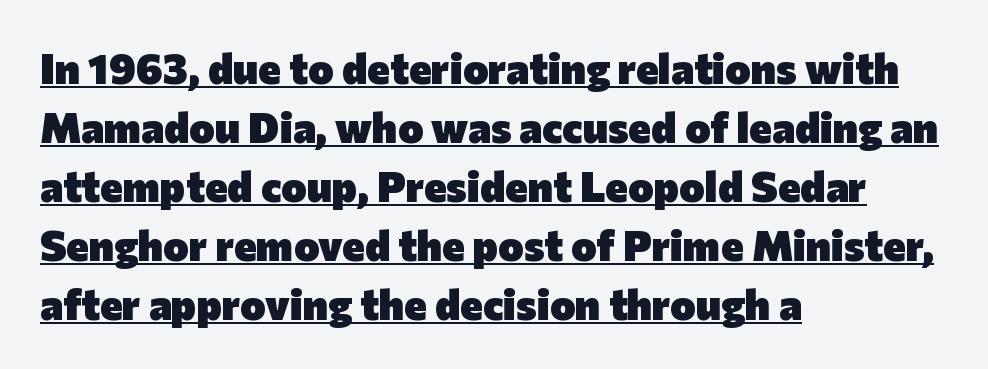
The image shows 43 px heavy sans-serif type, upright; set left-aligned, normal line spacing (1.37x), normal letter spacing, underlined; low stroke contrast and a medium x-height.
